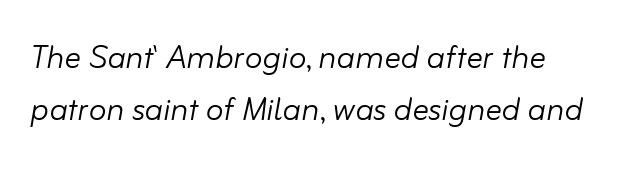
If you measured baseline to baseline, you'd find a middling distance. The specimen omits any rule beneath the text block's lines. Varying glyph widths throughout — classic text-font behaviour. Does extra space separate the letters? No, they use regular spacing. Slanted lettering throughout. A quiet, ordinary-to-light weight characterises the typeface.
